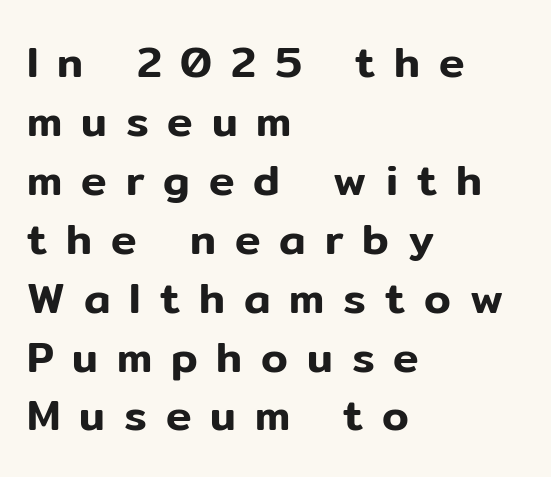
{"serif": "no", "italic": "no", "width": "normal", "stroke_contrast": "low", "x_height": "medium", "monospaced": "no", "underline": "no", "align": "left", "line_spacing": "normal", "line_spacing_ratio": 1.37, "letter_spacing": "wide", "letter_spacing_em": 0.44, "glyph_px": 43}
